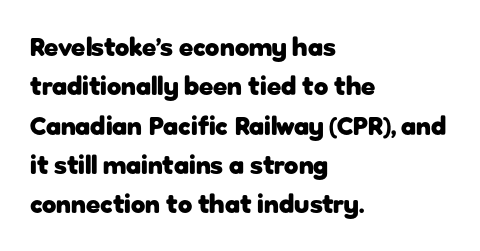
{"italic": "no", "bold": "yes", "underline": "no", "align": "left", "line_spacing": "normal", "line_spacing_ratio": 1.51, "letter_spacing": "normal", "letter_spacing_em": 0.0, "glyph_px": 26}
